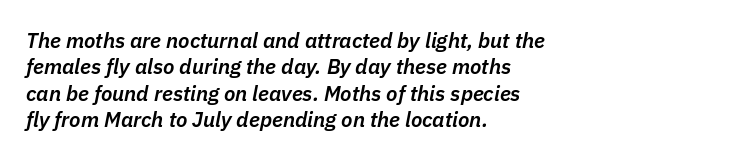
The words here are not underlined. Which margin do the lines hug? The left one — the right edge is uneven. Students, observe: this is what conventionally led text looks like. Quick note: italic. Compared with typical body copy, the letter spacing here is the same. What weight is shown? A semibold, between regular and bold.
